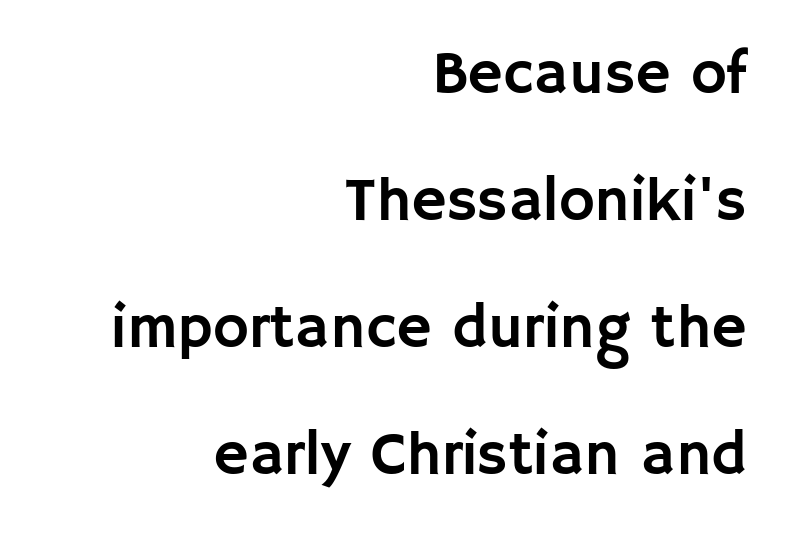
{"serif": "no", "italic": "no", "width": "normal", "stroke_contrast": "low", "x_height": "large", "monospaced": "no", "underline": "no", "align": "right", "line_spacing": "loose", "line_spacing_ratio": 2.08, "letter_spacing": "normal", "letter_spacing_em": 0.0, "glyph_px": 61}
